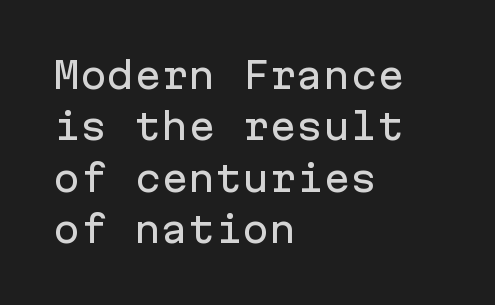
Reading down the block, your eye returns to a fixed left position each line. Looks like terminal output: every glyph gets an equal slot. Words appear dense and cohesive because spacing is normal. Do the letters lean? They stand straight.
